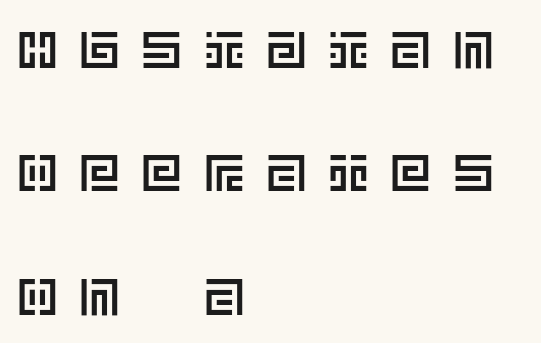
The image shows 51 px text type, upright; set left-aligned, loose line spacing (2.42x), unusually wide letter spacing (+0.42 em), not underlined; a large x-height.
